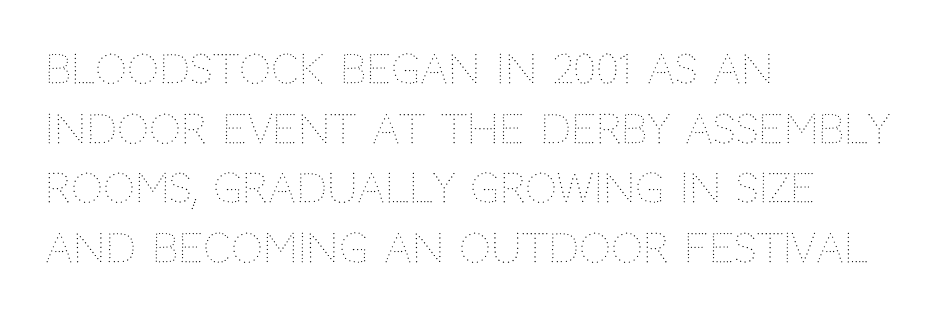
Q: Is the text bold? A: No.
Q: Is the text italic (slanted)? A: No, it is upright.
Q: Is the text underlined? A: No.
Q: How is the paragraph aligned? A: Left-aligned.
Q: Is the spacing between letters normal or unusually wide? A: Normal.
Q: Is the spacing between lines tight, normal or loose? A: Normal.
Q: Width (condensed, normal, or wide)? A: Normal.
Q: Stroke contrast? A: Medium.
Q: x-height? A: Large.
Q: Monospaced? A: No.
